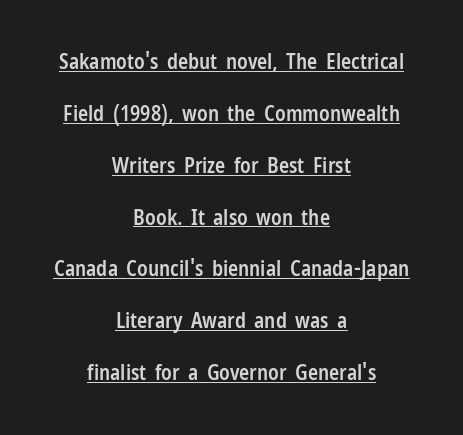
Q: Is the text bold? A: Semi-bold.
Q: Is the text italic (slanted)? A: No, it is upright.
Q: Is the text underlined? A: Yes.
Q: How is the paragraph aligned? A: Centered.
Q: Is the spacing between letters normal or unusually wide? A: Normal.
Q: Is the spacing between lines tight, normal or loose? A: Loose.
